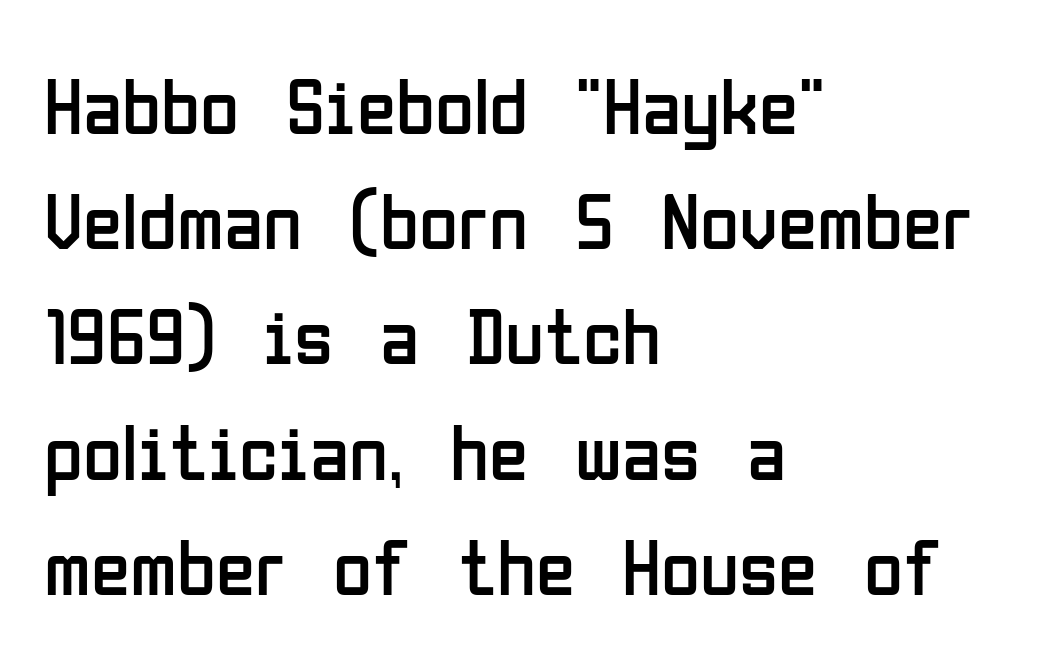
Q: Is the text bold? A: No.
Q: Is the text italic (slanted)? A: No, it is upright.
Q: Is the typeface a serif or a sans-serif typeface? A: Sans-serif.
Q: Is the text underlined? A: No.
Q: How is the paragraph aligned? A: Left-aligned.
Q: Is the spacing between letters normal or unusually wide? A: Normal.
Q: Is the spacing between lines tight, normal or loose? A: Normal.
Q: Width (condensed, normal, or wide)? A: Condensed.
Q: Stroke contrast? A: Low.
Q: x-height? A: Medium.
Q: Monospaced? A: No.
